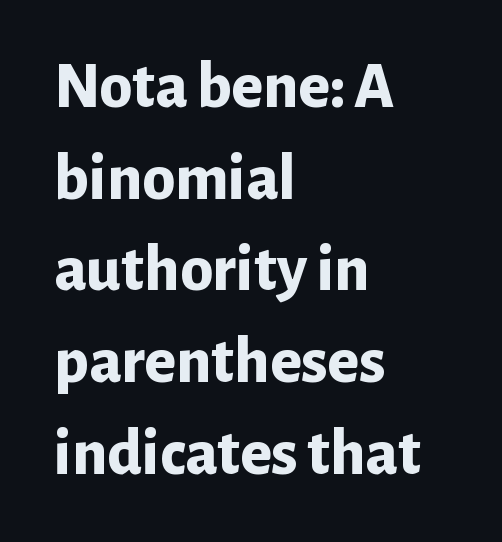
{"serif": "no", "italic": "no", "bold": "yes", "weight": "bold", "width": "normal", "stroke_contrast": "low", "x_height": "medium", "monospaced": "no", "underline": "no", "align": "left", "line_spacing": "normal", "line_spacing_ratio": 1.39, "letter_spacing": "normal", "letter_spacing_em": 0.0, "glyph_px": 66}
